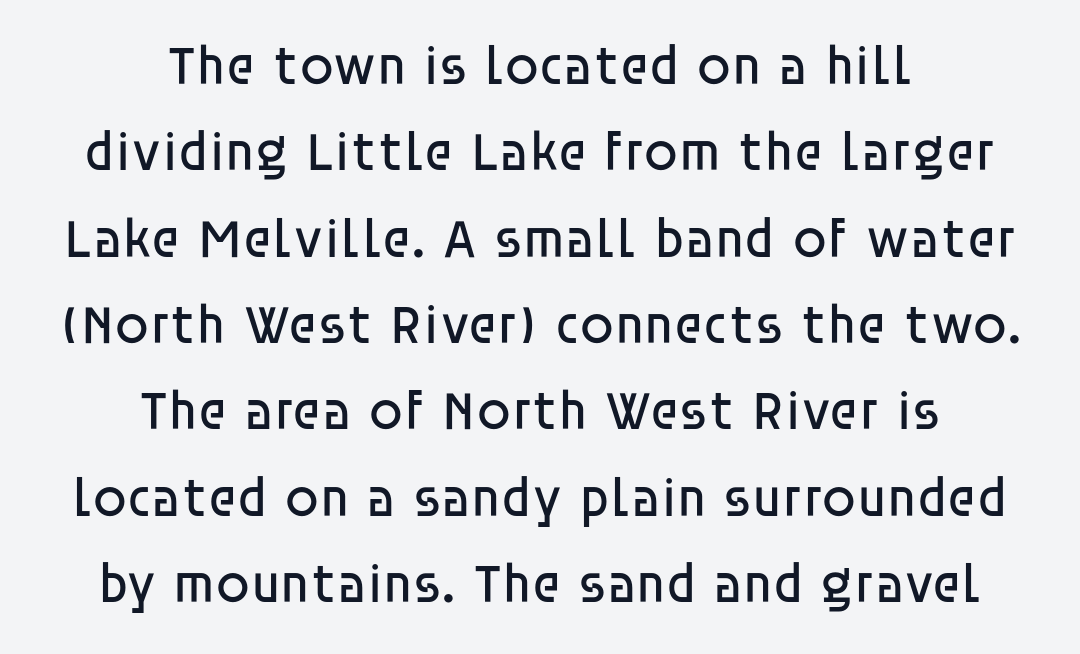
The image shows 55 px regular-weight sans-serif type, upright; set centered, normal line spacing (1.57x), normal letter spacing, not underlined; low stroke contrast and a large x-height.
